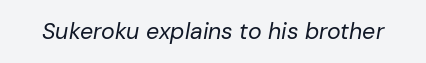
{"italic": "yes", "lean": "right", "slant_degrees": 10, "bold": "no", "underline": "no", "letter_spacing": "normal", "letter_spacing_em": 0.0, "glyph_px": 23}
